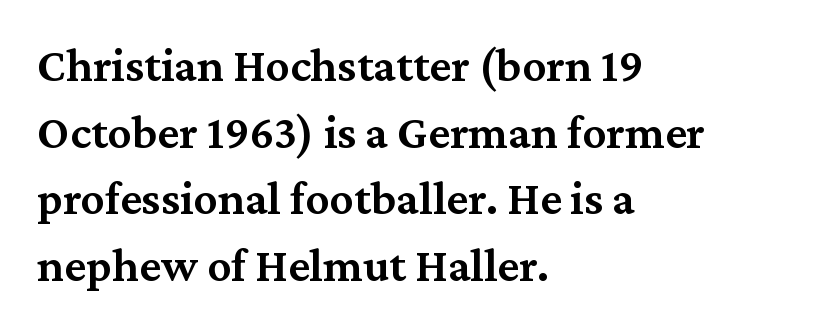
{"serif": "yes", "italic": "no", "bold": "semi", "weight": "semibold", "width": "normal", "stroke_contrast": "medium", "x_height": "medium", "monospaced": "no", "underline": "no", "align": "left", "line_spacing": "normal", "line_spacing_ratio": 1.39, "letter_spacing": "normal", "letter_spacing_em": 0.0, "glyph_px": 48}
